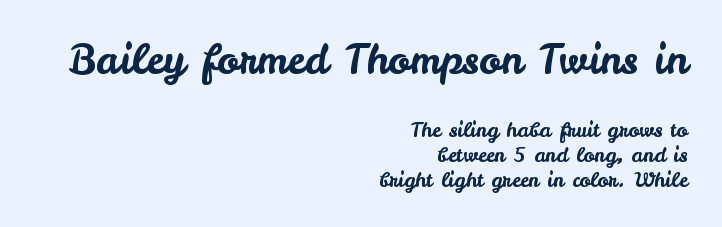
The image shows 40 px sans-serif type; set right-aligned, normal line spacing (1.25x), normal letter spacing, not underlined; the first (top) block is 2.0x larger; low stroke contrast and a small x-height.
